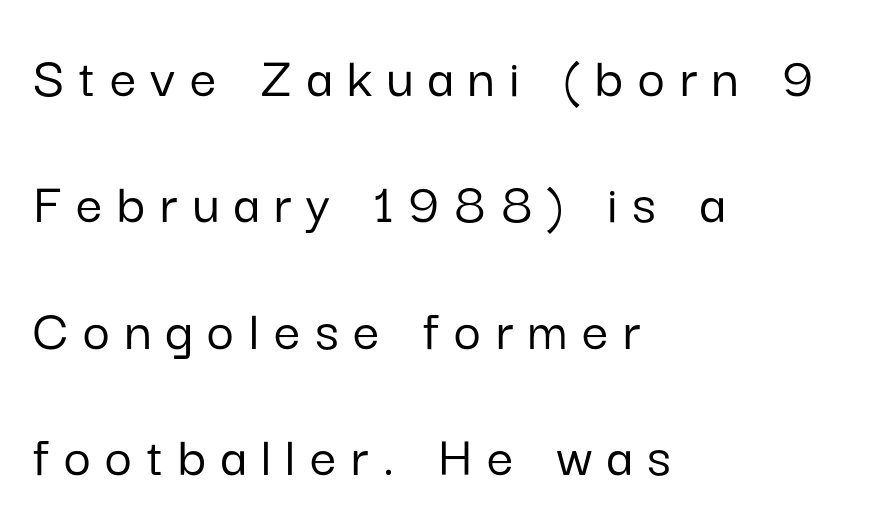
Lines of text with bare space underneath. Whoever set this chose breathing room over compactness in the vertical rhythm. Character widths vary here, with narrow letters taking less room than wide ones. Posture: straight, roman, zero tilt.
